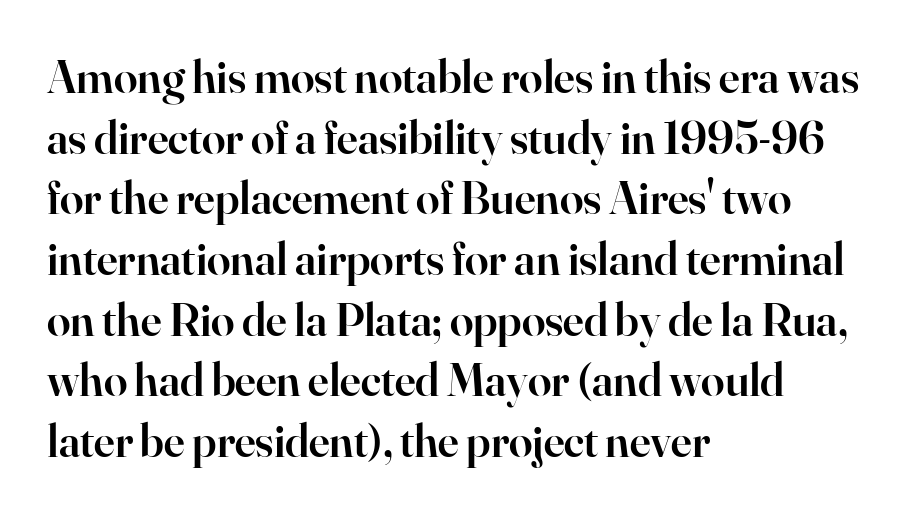
Q: Is the text bold? A: Semi-bold.
Q: Is the text italic (slanted)? A: No, it is upright.
Q: Is the typeface a serif or a sans-serif typeface? A: Serif.
Q: Is the text underlined? A: No.
Q: How is the paragraph aligned? A: Left-aligned.
Q: Is the spacing between letters normal or unusually wide? A: Normal.
Q: Is the spacing between lines tight, normal or loose? A: Normal.
Q: Width (condensed, normal, or wide)? A: Normal.
Q: Stroke contrast? A: High.
Q: x-height? A: Small.
Q: Monospaced? A: No.
